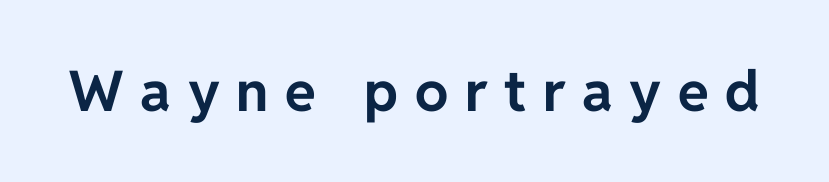
The image shows 56 px bold sans-serif type, upright; set unusually wide letter spacing (+0.3 em), not underlined; low stroke contrast and a medium x-height.
